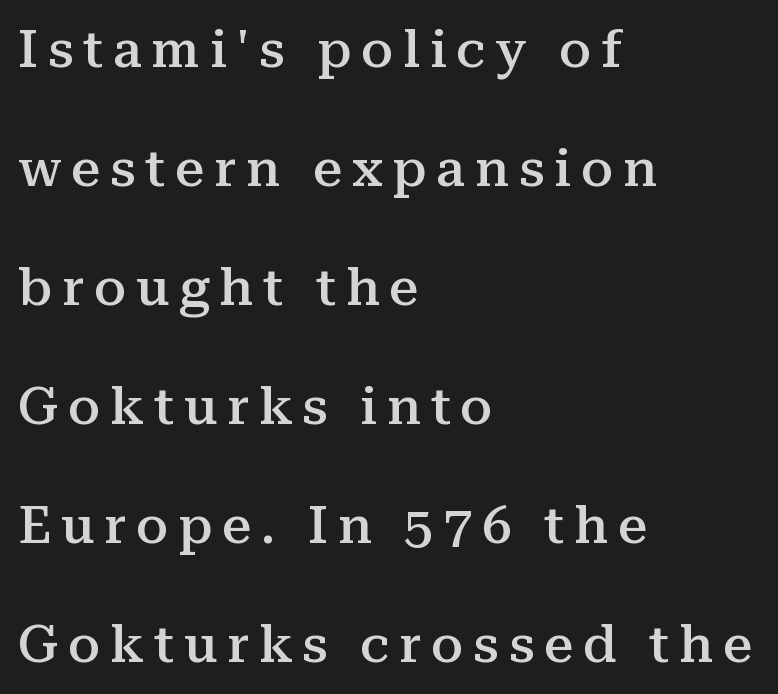
The image shows 52 px semibold serif type, upright; set left-aligned, loose line spacing (2.29x), not underlined; medium stroke contrast and a medium x-height.
